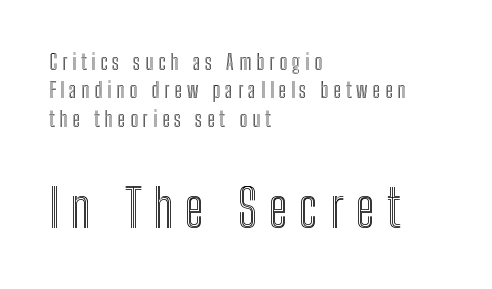
Q: Is the text italic (slanted)? A: No, it is upright.
Q: Is the text underlined? A: No.
Q: How is the paragraph aligned? A: Left-aligned.
Q: Is the spacing between letters normal or unusually wide? A: Unusually wide.
Q: Is the spacing between lines tight, normal or loose? A: Normal.
Q: Which block of text is set in a larger size, the first (top) or the second (bottom)? A: The second (bottom) one.
Q: Width (condensed, normal, or wide)? A: Condensed.
Q: x-height? A: Medium.
Q: Monospaced? A: No.
